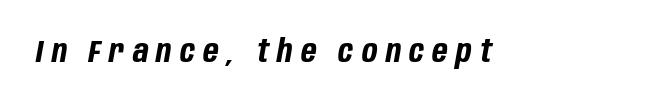
Q: Is the text bold? A: Yes.
Q: Is the text italic (slanted)? A: Yes, it leans right by about 10 degrees.
Q: Is the text underlined? A: No.
Q: Is the spacing between letters normal or unusually wide? A: Unusually wide.
Q: Width (condensed, normal, or wide)? A: Condensed.
Q: Stroke contrast? A: Low.
Q: x-height? A: Large.
Q: Monospaced? A: No.
